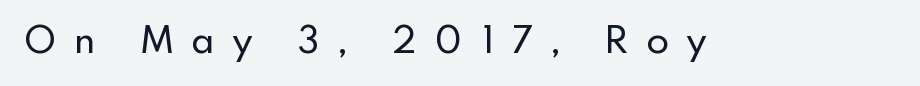
Q: Is the text italic (slanted)? A: No, it is upright.
Q: Is the typeface a serif or a sans-serif typeface? A: Sans-serif.
Q: Is the text underlined? A: No.
Q: Is the spacing between letters normal or unusually wide? A: Unusually wide.
Q: Width (condensed, normal, or wide)? A: Normal.
Q: x-height? A: Small.
Q: Monospaced? A: No.
